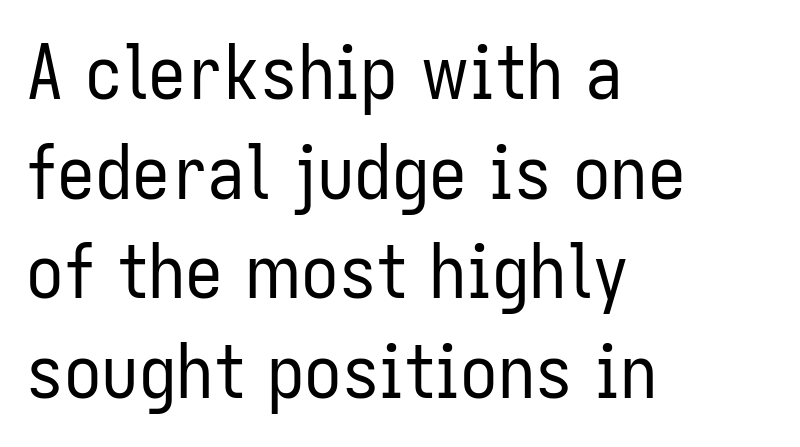
Rendered with straight, roman letterforms. The lines in this sample share a left origin and differ only in where they stop. Bare-footed words on every line. Honestly, the row spacing looks completely unremarkable. Summary of weight: not heavy and not bold.
